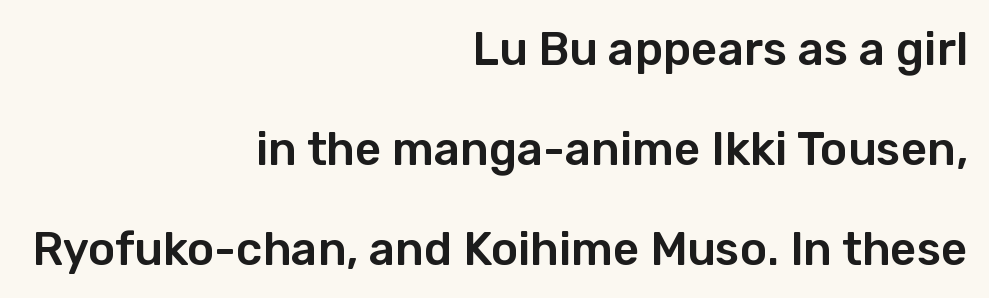
Q: Is the text italic (slanted)? A: No, it is upright.
Q: Is the typeface a serif or a sans-serif typeface? A: Sans-serif.
Q: Is the text underlined? A: No.
Q: How is the paragraph aligned? A: Right-aligned.
Q: Is the spacing between letters normal or unusually wide? A: Normal.
Q: Is the spacing between lines tight, normal or loose? A: Loose.
Q: Width (condensed, normal, or wide)? A: Normal.
Q: Stroke contrast? A: Low.
Q: x-height? A: Medium.
Q: Monospaced? A: No.
